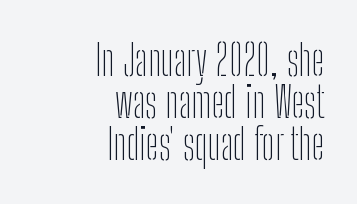
Is there any slant? The stems are plumb. Is this a fixed-width face? No — the glyphs have proportional, varying widths. This sample trades vertical openness for compactness between lines. No word sits above an underline.
